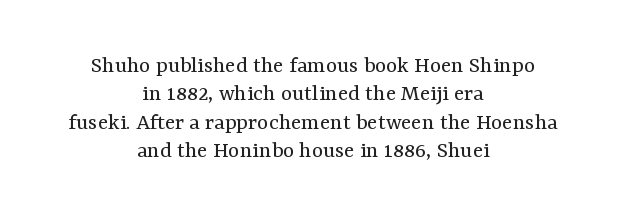
The image shows 24 px text type, upright; set centered, line spacing 1.18x, normal letter spacing, not underlined.
